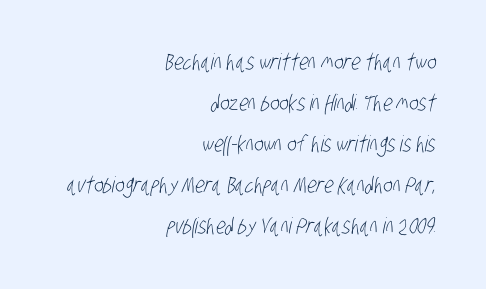
The image shows 22 px text type; set right-aligned, line spacing 1.86x, normal letter spacing, not underlined.
